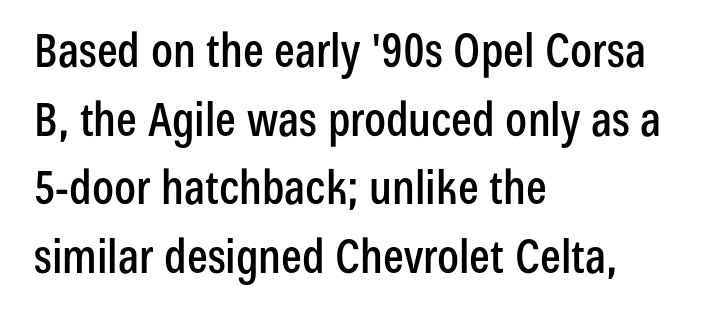
This rendering uses left alignment, leaving the right contour irregular. Spacing between characters is what you'd get straight out of the box. Is there much room between lines? A standard amount, neither cramped nor airy. This is the regular roman posture of the typeface. Spacing verdict: proportional, widths tailored to each character.
